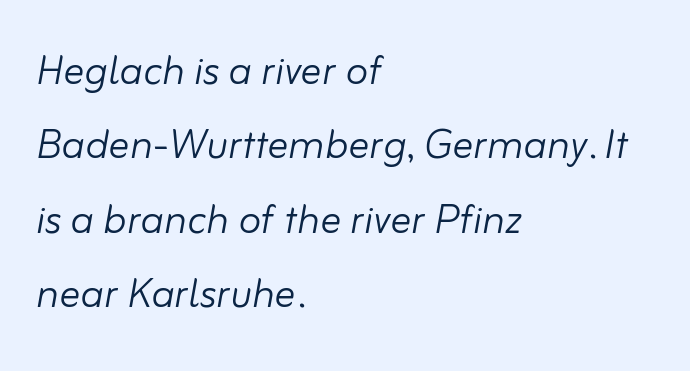
{"italic": "yes", "lean": "right", "slant_degrees": 10, "bold": "no", "weight": "light", "width": "normal", "stroke_contrast": "low", "x_height": "small", "monospaced": "no", "underline": "no", "align": "left", "line_spacing": "normal", "line_spacing_ratio": 1.43, "letter_spacing": "normal", "letter_spacing_em": 0.0, "glyph_px": 52}
